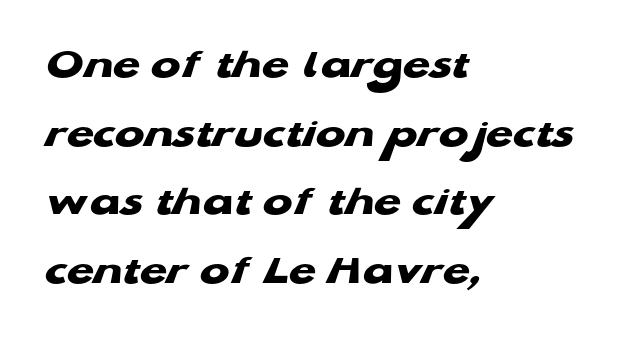
This sample keeps an unexceptional amount of space between lines. A typesetter would call this proportional, since set widths differ per character. Each line starts at the same left margin while the right side varies. In terms of weight, the rendering is a true, heavy bold. The glyphs are unaccompanied by any horizontal stroke below them. The letters sit at their default tracking, neither squeezed nor spread.
